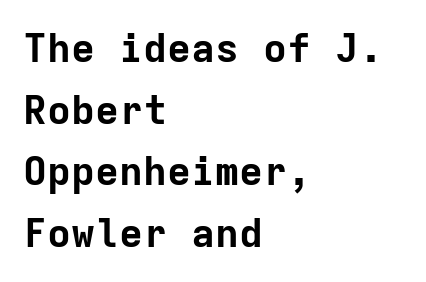
The image shows 40 px bold sans-serif type, upright, monospaced; set left-aligned, normal line spacing (1.54x), normal letter spacing, not underlined; low stroke contrast and a medium x-height.
